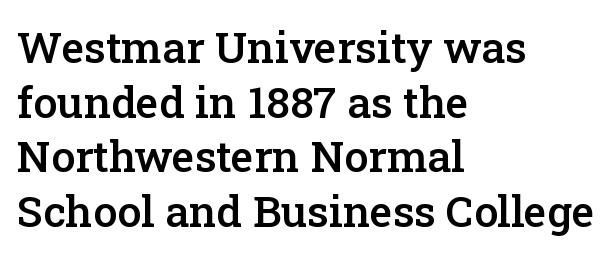
Caption: standard tracking, unaltered. Is this a sans? No — the strokes have serifs. You can tell it's not italic because the verticals are truly vertical. Visually the block forms a straight wall on the left and a jagged coastline on the right. Looks like regular typesetting: each glyph gets only the width it needs.
